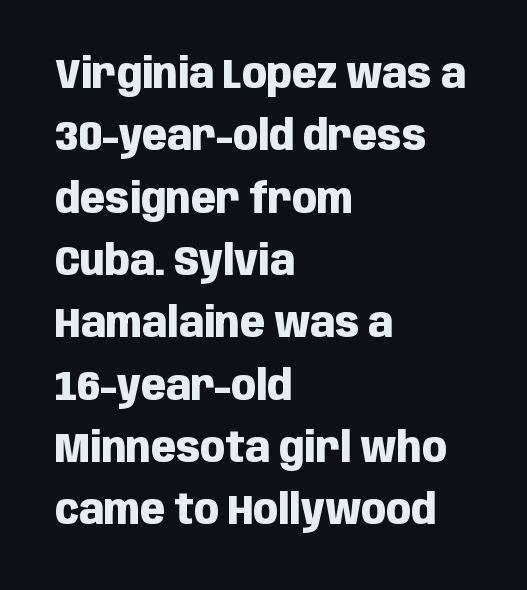
Q: Is the text bold? A: Yes.
Q: Is the text italic (slanted)? A: No, it is upright.
Q: Is the typeface a serif or a sans-serif typeface? A: Sans-serif.
Q: Is the text underlined? A: No.
Q: How is the paragraph aligned? A: Left-aligned.
Q: Is the spacing between letters normal or unusually wide? A: Normal.
Q: Is the spacing between lines tight, normal or loose? A: Normal.
Q: Width (condensed, normal, or wide)? A: Condensed.
Q: Stroke contrast? A: Low.
Q: x-height? A: Large.
Q: Monospaced? A: No.
